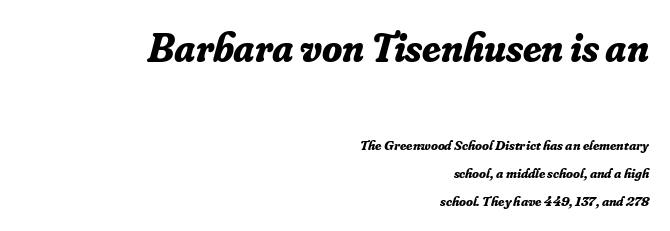
The image shows 41 px bold serif type, italic (leaning right); set right-aligned, loose line spacing (2.0x), normal letter spacing, not underlined; the first (top) block is 2.93x larger; low stroke contrast and a small x-height.
